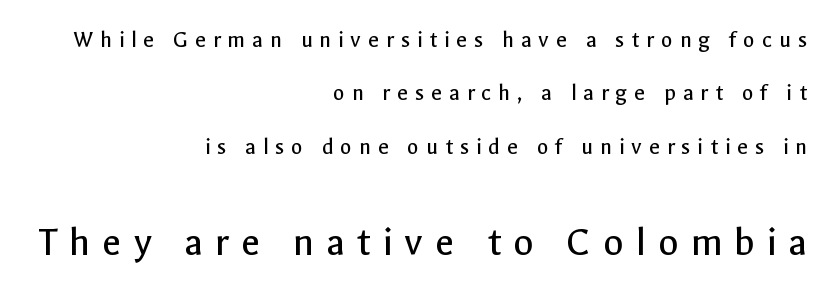
{"serif": "no", "italic": "no", "bold": "no", "weight": "regular", "width": "normal", "x_height": "medium", "monospaced": "no", "underline": "no", "align": "right", "line_spacing": "loose", "line_spacing_ratio": 2.22, "letter_spacing": "wide", "letter_spacing_em": 0.28, "larger_block": "second", "size_ratio": 1.75, "glyph_px": 42}
